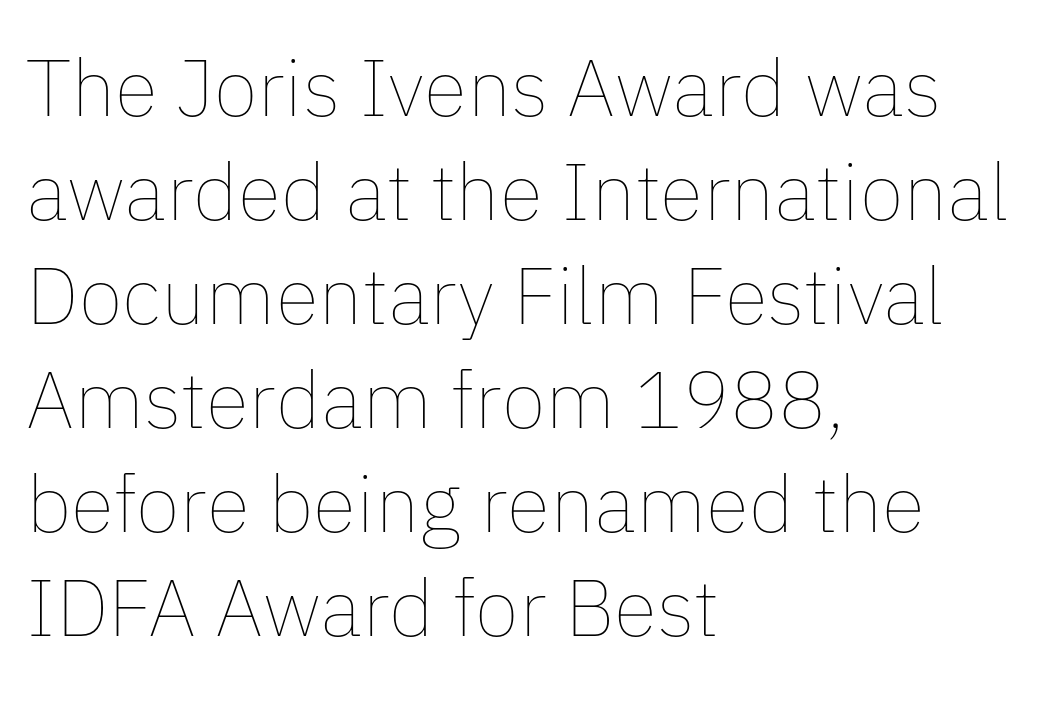
Ascenders rise straight up at ninety degrees. Visually the block forms a straight wall on the left and a jagged coastline on the right. Quick note: underline off. Spacing verdict: proportional, widths tailored to each character. Does extra space separate the letters? No, they use regular spacing.
